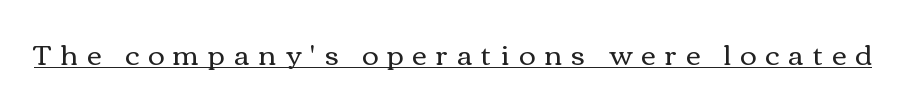
Q: Is the text bold? A: No.
Q: Is the text italic (slanted)? A: No, it is upright.
Q: Is the text underlined? A: Yes.
Q: Is the spacing between letters normal or unusually wide? A: Unusually wide.
Q: Width (condensed, normal, or wide)? A: Wide.
Q: x-height? A: Medium.
Q: Monospaced? A: No.
